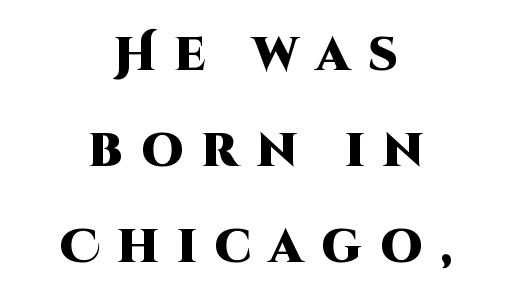
Q: Is the text bold? A: Yes.
Q: Is the text italic (slanted)? A: No, it is upright.
Q: Is the typeface a serif or a sans-serif typeface? A: Sans-serif.
Q: Is the text underlined? A: No.
Q: How is the paragraph aligned? A: Centered.
Q: Is the spacing between letters normal or unusually wide? A: Unusually wide.
Q: Is the spacing between lines tight, normal or loose? A: Loose.
Q: Width (condensed, normal, or wide)? A: Normal.
Q: Stroke contrast? A: High.
Q: x-height? A: Large.
Q: Monospaced? A: No.
